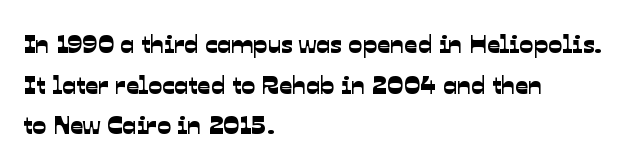
Q: Is the text underlined? A: No.
Q: How is the paragraph aligned? A: Left-aligned.
Q: Is the spacing between letters normal or unusually wide? A: Normal.
Q: Is the spacing between lines tight, normal or loose? A: Normal.
